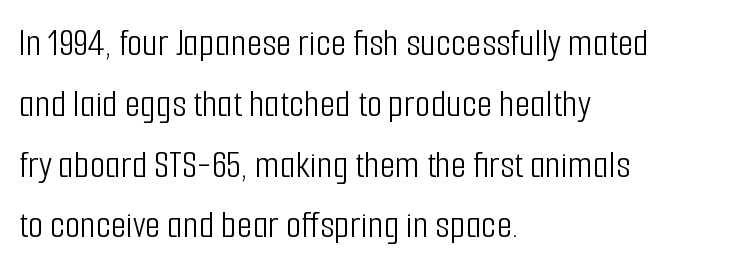
The image shows 40 px light, condensed sans-serif type, upright; set left-aligned, normal line spacing (1.52x), normal letter spacing, not underlined; low stroke contrast and a medium x-height.
